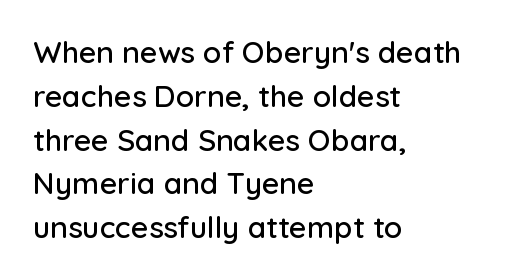
The letterforms sit shoulder to shoulder at normal distance. Is there any slant? The stems are plumb. Each row of text sits above clean, open space. Does the copy run flush right? No — it runs flush left. Regarding leading, the lines here are spaced in the standard way.
